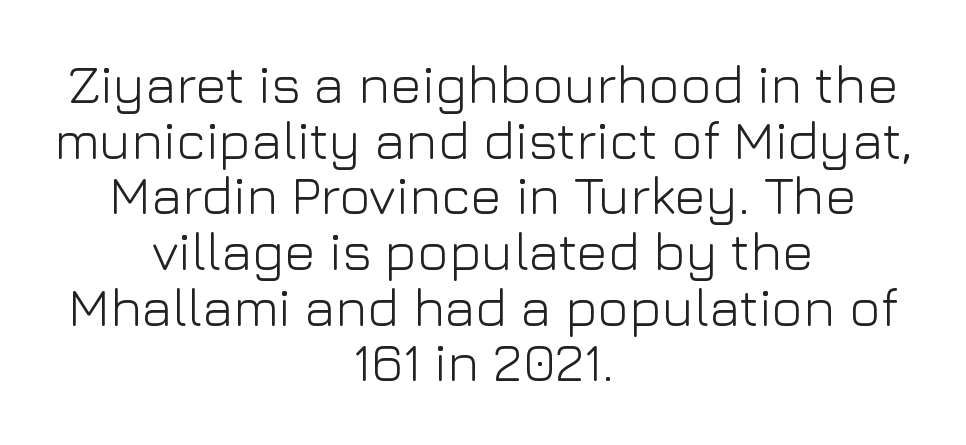
Type style note: lacks serifs. Students, note that the glyphs here touch the page at normal intervals. Stroke thickness stays within the range of a standard reading face or lighter. In CSS terms this would be text-align: center.
